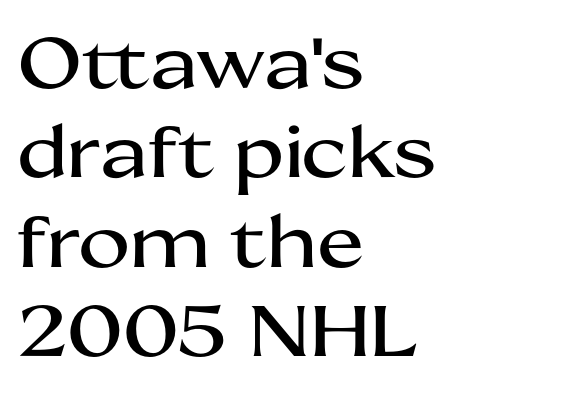
{"italic": "no", "width": "wide", "stroke_contrast": "medium", "x_height": "medium", "monospaced": "no", "underline": "no", "align": "left", "line_spacing": "normal", "line_spacing_ratio": 1.26, "letter_spacing": "normal", "letter_spacing_em": 0.0, "glyph_px": 71}
